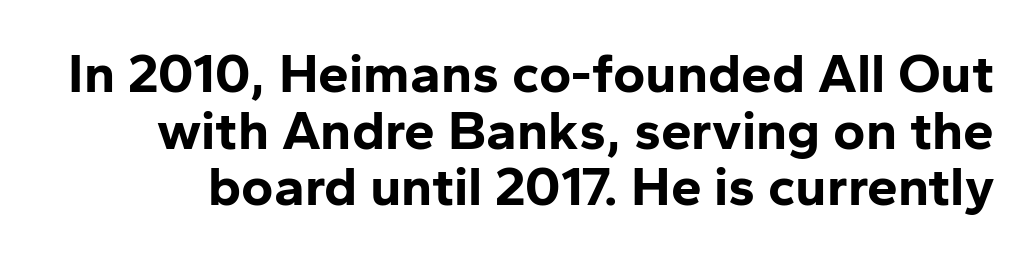
The font is running at its bold setting. Nobody touched the tracking dial on this one. Lines of text with bare space underneath. The lettering holds an erect, upright posture throughout. The typeface chosen for these lines omits serifs. The letters advance in unequal steps, a hallmark of proportional type.
